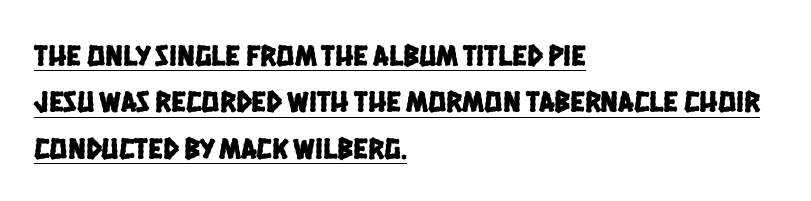
The image shows 30 px condensed sans-serif type; set left-aligned, normal line spacing (1.55x), normal letter spacing, underlined; low stroke contrast and a large x-height.
